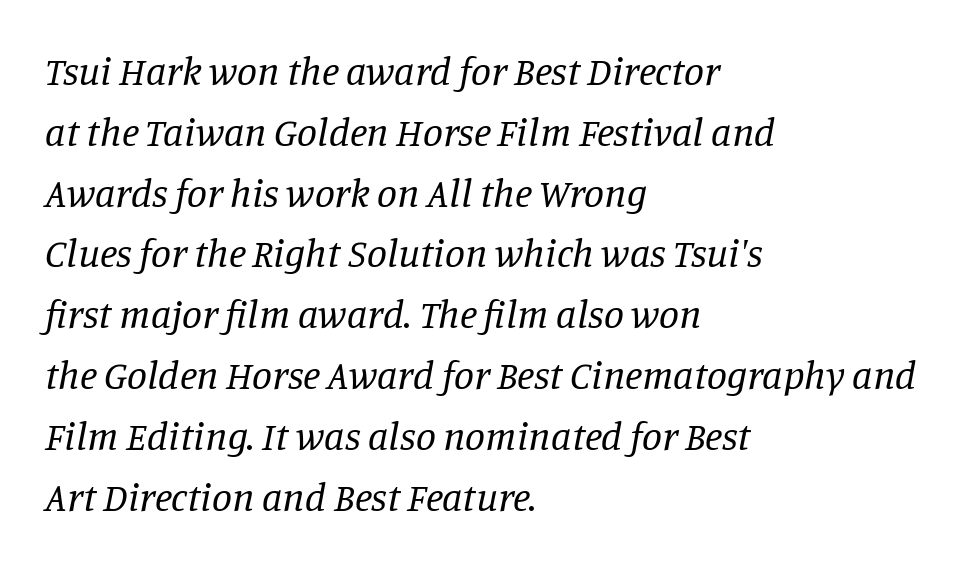
The specimen reads as italic at a glance. Nobody touched the tracking dial on this one. Rule under the text: the space is simply empty. The lines sit at an ordinary, default distance from one another.
